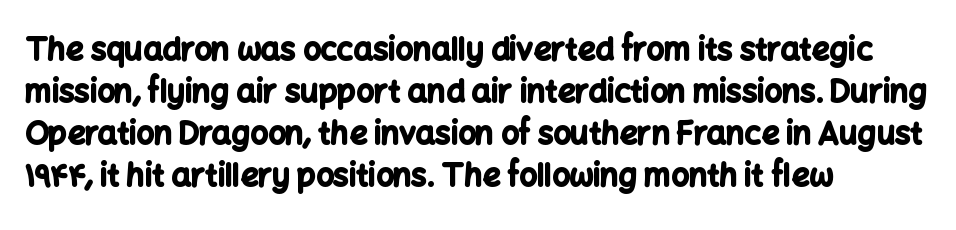
{"serif": "no", "italic": "no", "bold": "yes", "weight": "bold", "width": "normal", "stroke_contrast": "low", "x_height": "medium", "monospaced": "no", "underline": "no", "align": "left", "line_spacing": "normal", "line_spacing_ratio": 1.36, "letter_spacing": "normal", "letter_spacing_em": 0.0, "glyph_px": 31}
